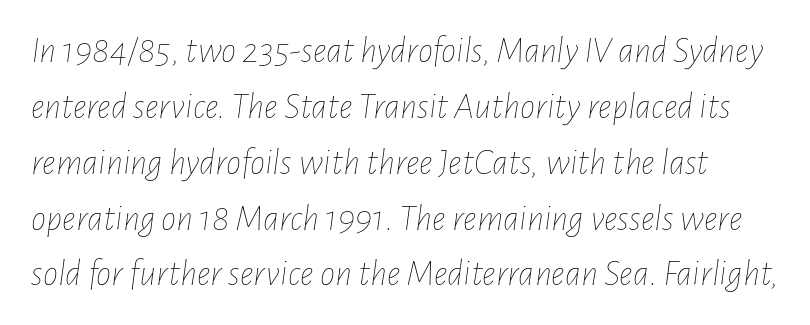
Q: Is the text bold? A: No.
Q: Is the text italic (slanted)? A: Yes, it leans right by about 7 degrees.
Q: Is the text underlined? A: No.
Q: Is the spacing between letters normal or unusually wide? A: Normal.
Q: Is the spacing between lines tight, normal or loose? A: Normal.
Q: Width (condensed, normal, or wide)? A: Condensed.
Q: Stroke contrast? A: Low.
Q: x-height? A: Medium.
Q: Monospaced? A: No.
